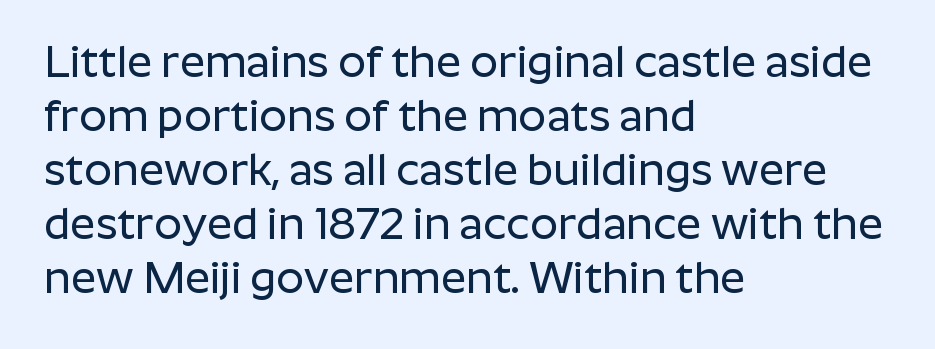
The image shows 44 px sans-serif type, upright; set left-aligned, line spacing 1.23x, normal letter spacing, not underlined; low stroke contrast and a medium x-height.
